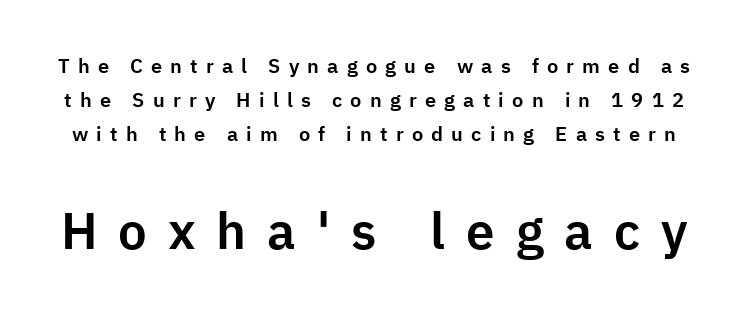
Think of a printed novel: that variable character pitch is what you see here. The gaps between neighbouring characters are conspicuously large. To sum up the face: it is a sans, with no serifs. The glyphs are unaccompanied by any horizontal stroke below them. These two chunks differ in scale, with the bottom chunk taking the larger measure.
